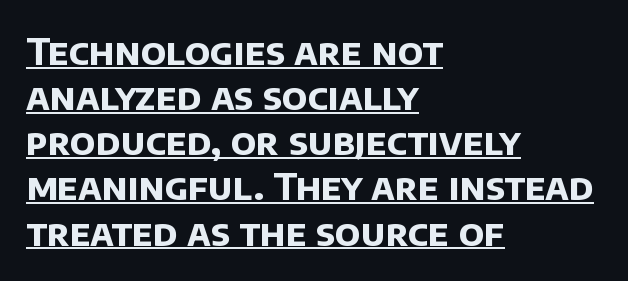
The image shows 37 px bold sans-serif type; set left-aligned, line spacing 1.22x, normal letter spacing, underlined; low stroke contrast and a large x-height.
